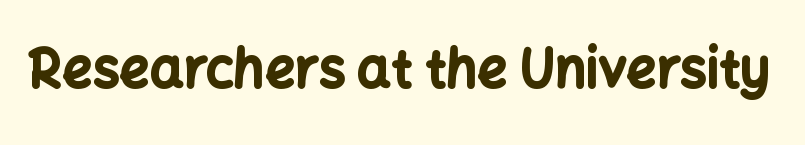
Nobody touched the tracking dial on this one. Character widths vary here, with narrow letters taking less room than wide ones. Heft: maximum for text — a bold. To sum up the face: it is a sans, with no serifs. Unmarked baselines from the first word to the last.
